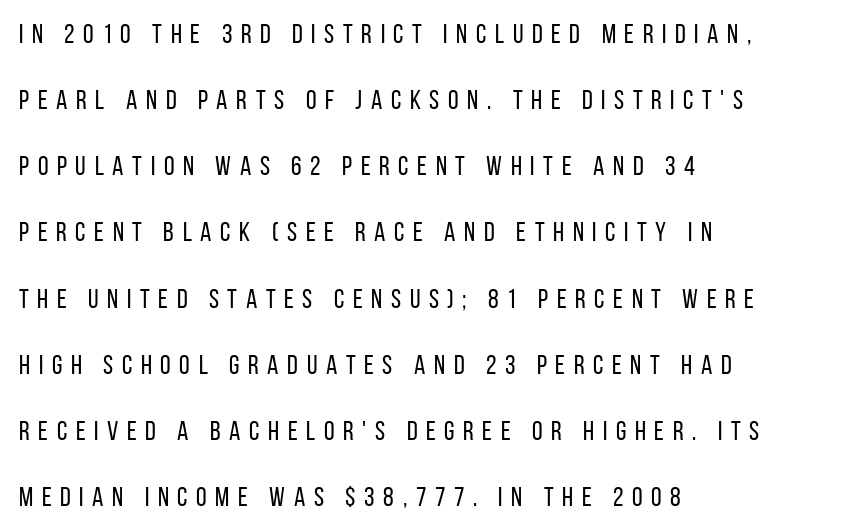
Q: Is the text bold? A: No.
Q: Is the text italic (slanted)? A: No, it is upright.
Q: Is the text underlined? A: No.
Q: How is the paragraph aligned? A: Left-aligned.
Q: Is the spacing between letters normal or unusually wide? A: Unusually wide.
Q: Is the spacing between lines tight, normal or loose? A: Loose.
